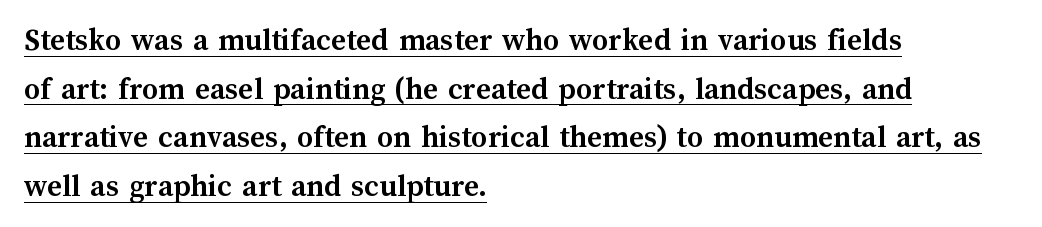
The image shows 32 px semibold type, upright; set left-aligned, normal line spacing (1.52x), normal letter spacing, underlined; medium stroke contrast and a medium x-height.
